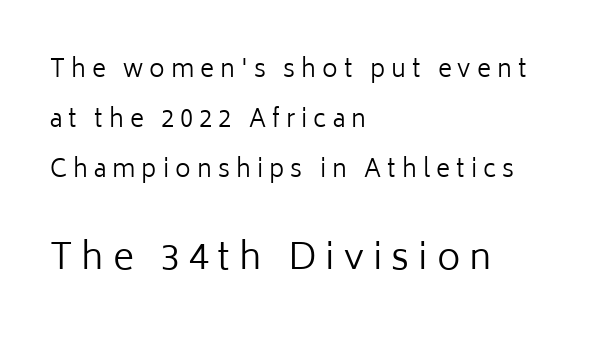
{"serif": "no", "italic": "no", "bold": "no", "weight": "regular", "width": "normal", "stroke_contrast": "low", "x_height": "medium", "monospaced": "no", "underline": "no", "align": "left", "line_spacing": "loose", "line_spacing_ratio": 2.09, "letter_spacing": "wide", "letter_spacing_em": 0.25, "larger_block": "second", "size_ratio": 1.5, "glyph_px": 36}
